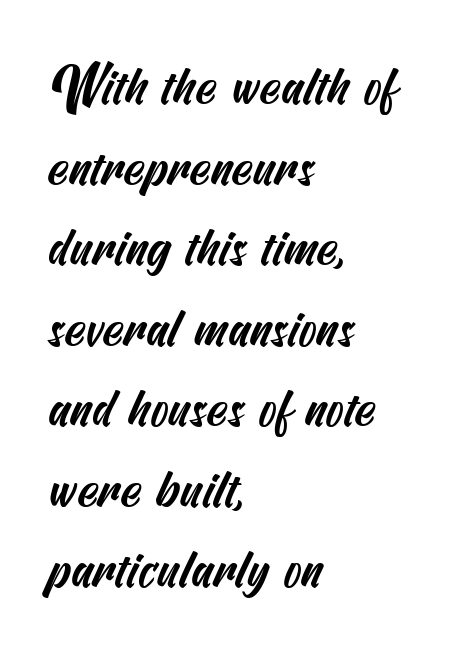
Rows of type keep a routine distance in the vertical direction. Type style note: lacks serifs. Words appear dense and cohesive because spacing is normal. The glyphs are unaccompanied by any horizontal stroke below them. Horizontal alignment here is leftward, the default for most running prose.
